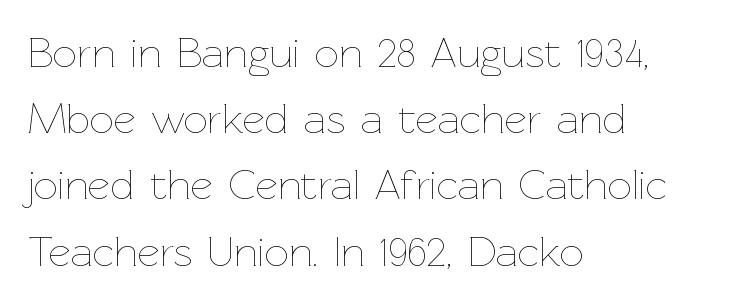
Q: Is the text bold? A: No.
Q: Is the text italic (slanted)? A: No, it is upright.
Q: Is the text underlined? A: No.
Q: How is the paragraph aligned? A: Left-aligned.
Q: Is the spacing between letters normal or unusually wide? A: Normal.
Q: Is the spacing between lines tight, normal or loose? A: Normal.
Q: Width (condensed, normal, or wide)? A: Normal.
Q: Stroke contrast? A: Low.
Q: x-height? A: Medium.
Q: Monospaced? A: No.
